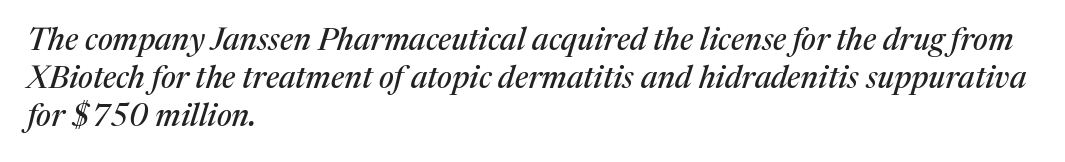
Q: Is the text italic (slanted)? A: Yes, it leans right by about 17 degrees.
Q: Is the typeface a serif or a sans-serif typeface? A: Serif.
Q: Is the text underlined? A: No.
Q: How is the paragraph aligned? A: Left-aligned.
Q: Is the spacing between letters normal or unusually wide? A: Normal.
Q: Width (condensed, normal, or wide)? A: Normal.
Q: Stroke contrast? A: Medium.
Q: x-height? A: Medium.
Q: Monospaced? A: No.
